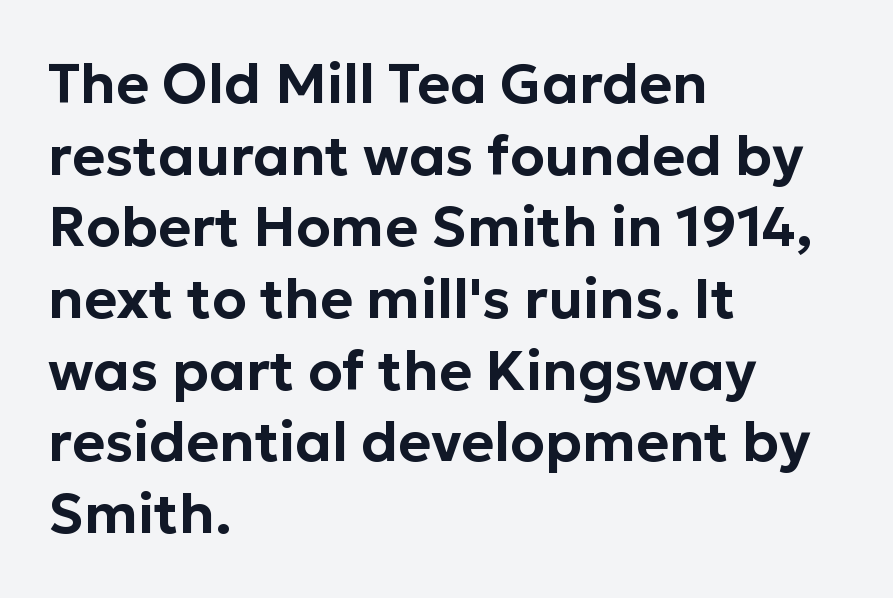
{"serif": "no", "italic": "no", "width": "normal", "stroke_contrast": "low", "x_height": "medium", "monospaced": "no", "underline": "no", "align": "left", "line_spacing": "normal", "line_spacing_ratio": 1.28, "letter_spacing": "normal", "letter_spacing_em": 0.0, "glyph_px": 56}
